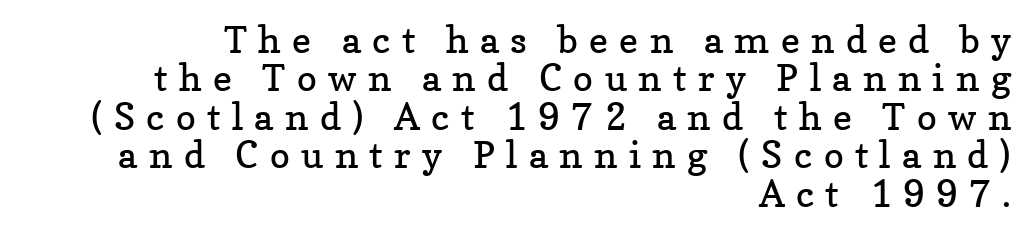
The image shows 37 px regular-weight serif type, upright; set right-aligned, tight line spacing (1.04x), unusually wide letter spacing (+0.31 em), not underlined; low stroke contrast and a medium x-height.
